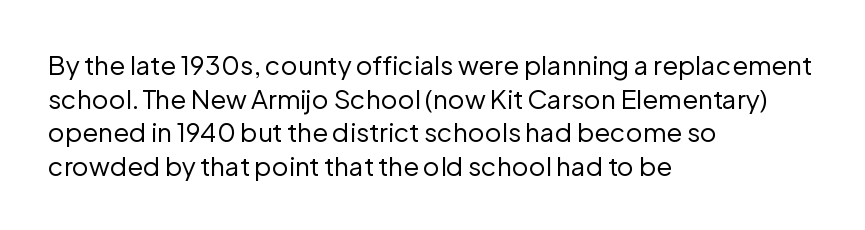
Q: Is the text bold? A: No.
Q: Is the text italic (slanted)? A: No, it is upright.
Q: Is the text underlined? A: No.
Q: How is the paragraph aligned? A: Left-aligned.
Q: Is the spacing between letters normal or unusually wide? A: Normal.
Q: Is the spacing between lines tight, normal or loose? A: Normal.
